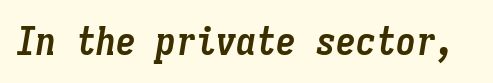
{"italic": "yes", "lean": "right", "slant_degrees": 9, "bold": "yes", "weight": "semibold", "width": "condensed", "stroke_contrast": "low", "x_height": "medium", "monospaced": "yes", "underline": "no", "letter_spacing": "normal", "letter_spacing_em": 0.0, "glyph_px": 40}
